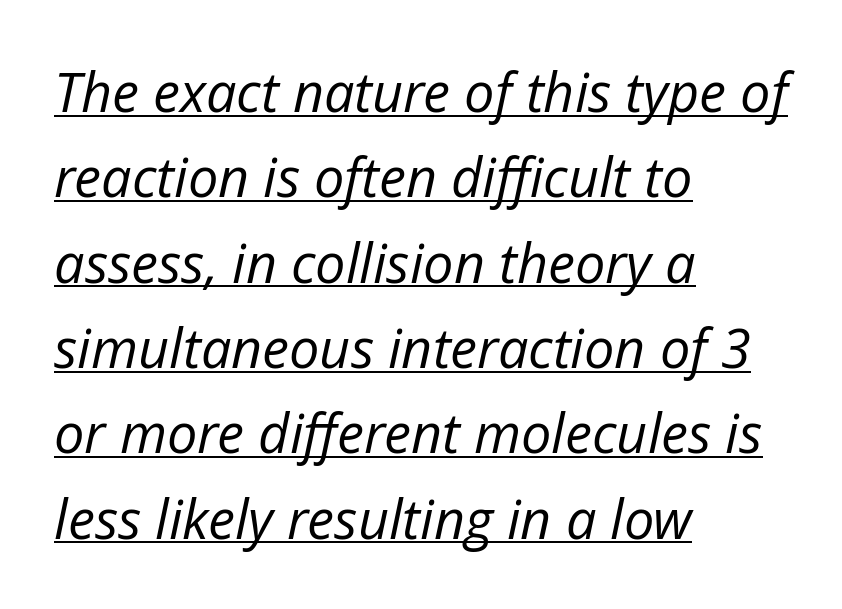
The image shows 54 px regular-weight type, italic (leaning right); set left-aligned, normal line spacing (1.58x), normal letter spacing, underlined; low stroke contrast and a medium x-height.
